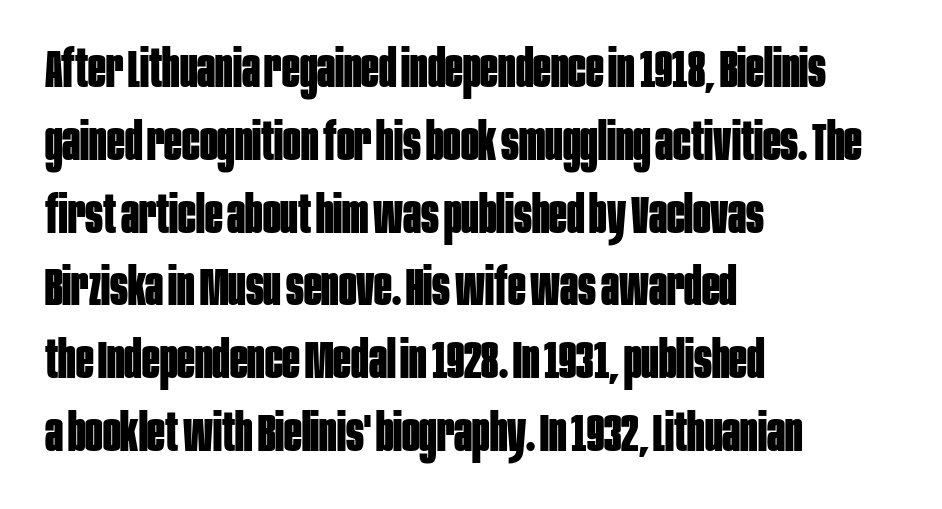
Words float on clear page, feet unadorned. Here the glyphs are tracked normally, forming tight word shapes. This sample is left-justified, so line endings fall wherever the words run out. Is this a fixed-width face? No — the glyphs have proportional, varying widths. What kind of face is this? One without serifs — a sans. These words are printed bold, with thick strokes throughout.
